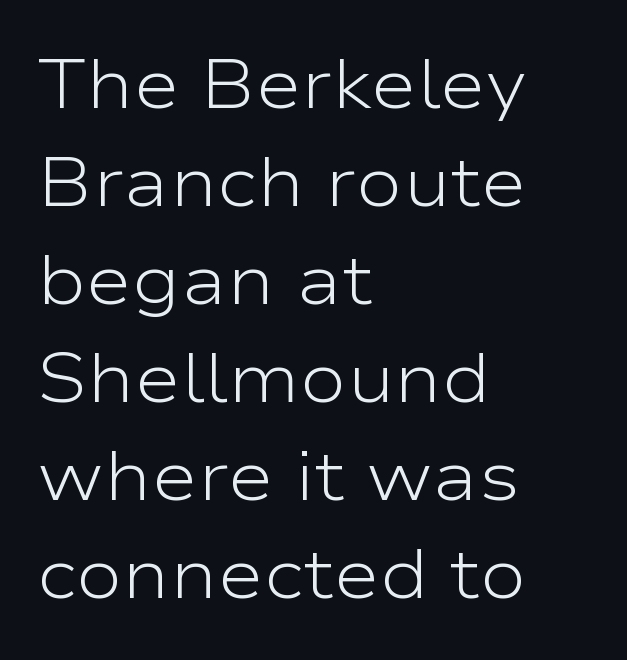
Q: Is the text bold? A: No.
Q: Is the text italic (slanted)? A: No, it is upright.
Q: Is the typeface a serif or a sans-serif typeface? A: Sans-serif.
Q: Is the text underlined? A: No.
Q: How is the paragraph aligned? A: Left-aligned.
Q: Is the spacing between letters normal or unusually wide? A: Normal.
Q: Is the spacing between lines tight, normal or loose? A: Normal.
Q: Width (condensed, normal, or wide)? A: Wide.
Q: Stroke contrast? A: Low.
Q: x-height? A: Medium.
Q: Monospaced? A: No.
